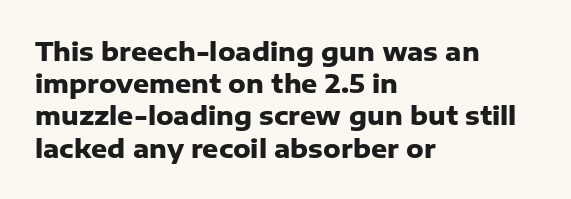
The lines sit at an ordinary, default distance from one another. Italic? Not at all — the glyphs are vertical. This rendering leaves character spacing at its baseline value. A student would call this left alignment; a typographer would say flush left, rag right.
